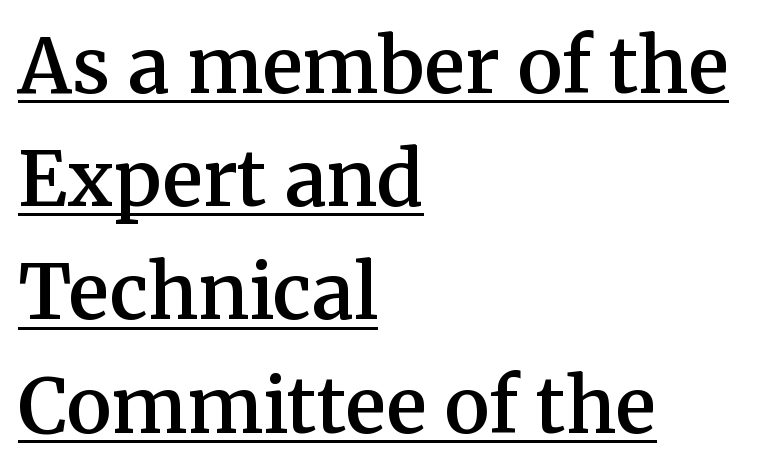
The sample's only ornament is a line tracing under the words. Every character sits straight up, as roman type does. The face used here is seriffed, in the tradition of book romans. Compared with a centered layout, this one pins lines to the left instead. Tracking value appears to be zero — textbook default spacing.
